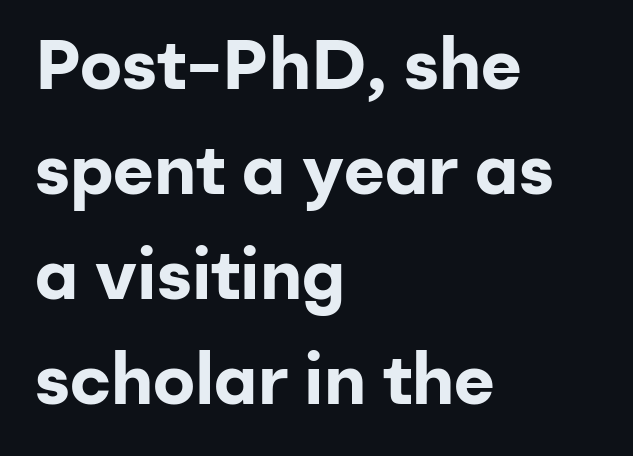
Letterform terminals end flat and unadorned throughout the passage. Glance below the letters and you will spot only blank space. The lettering stays uniformly vertical, giving the passage a roman look. Standard letterfit; no display-style spreading of the glyphs.
